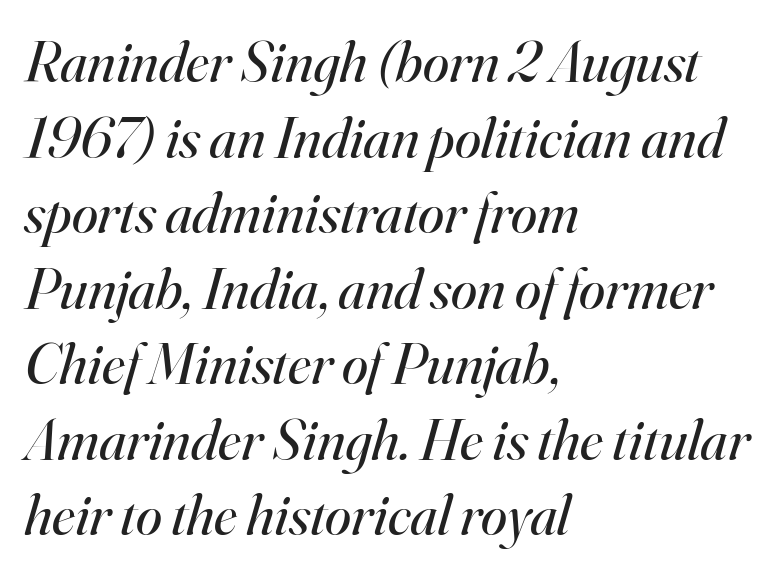
Q: Is the text bold? A: No.
Q: Is the text italic (slanted)? A: Yes, it leans right by about 16 degrees.
Q: Is the typeface a serif or a sans-serif typeface? A: Serif.
Q: Is the text underlined? A: No.
Q: How is the paragraph aligned? A: Left-aligned.
Q: Is the spacing between letters normal or unusually wide? A: Normal.
Q: Is the spacing between lines tight, normal or loose? A: Normal.
Q: Width (condensed, normal, or wide)? A: Normal.
Q: Stroke contrast? A: High.
Q: x-height? A: Small.
Q: Monospaced? A: No.
